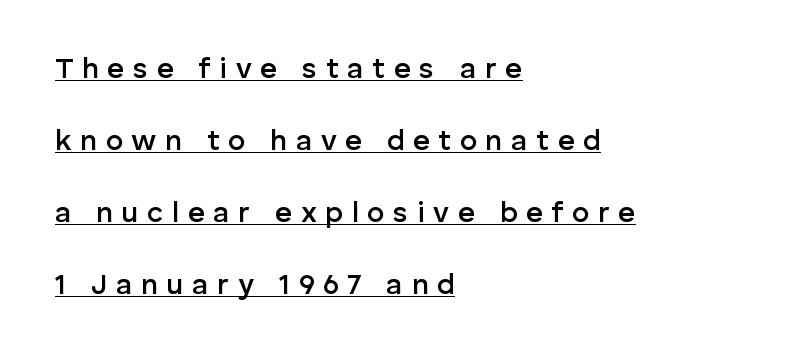
{"serif": "no", "italic": "no", "bold": "semi", "weight": "semibold", "width": "normal", "stroke_contrast": "low", "x_height": "medium", "monospaced": "no", "underline": "yes", "align": "left", "line_spacing": "loose", "line_spacing_ratio": 2.48, "letter_spacing": "wide", "letter_spacing_em": 0.3, "glyph_px": 29}
